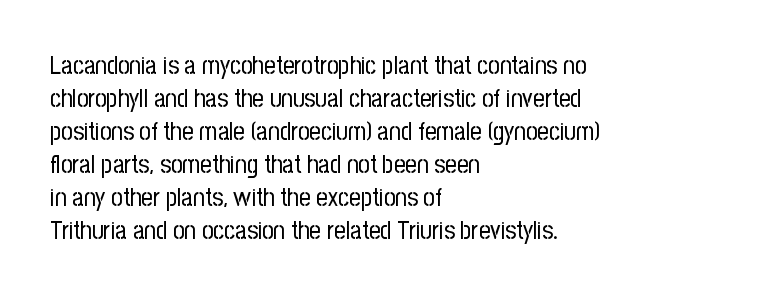
The setting favours the left margin, as ordinary paragraphs usually do. The letters stand upright; this is a roman face. Does the leading feel generous? No, just average. The passage shown has conventional tracking throughout. Each stroke keeps to a modest, everyday thickness or less.
